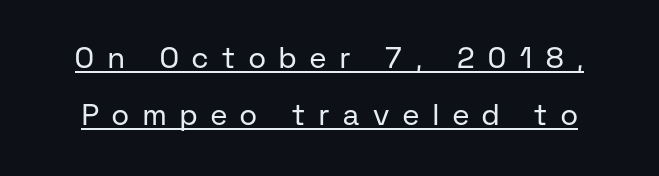
Q: Is the text bold? A: No.
Q: Is the text italic (slanted)? A: No, it is upright.
Q: Is the typeface a serif or a sans-serif typeface? A: Sans-serif.
Q: Is the text underlined? A: Yes.
Q: Is the spacing between letters normal or unusually wide? A: Unusually wide.
Q: Is the spacing between lines tight, normal or loose? A: Loose.
Q: Width (condensed, normal, or wide)? A: Normal.
Q: Stroke contrast? A: Low.
Q: x-height? A: Medium.
Q: Monospaced? A: No.
